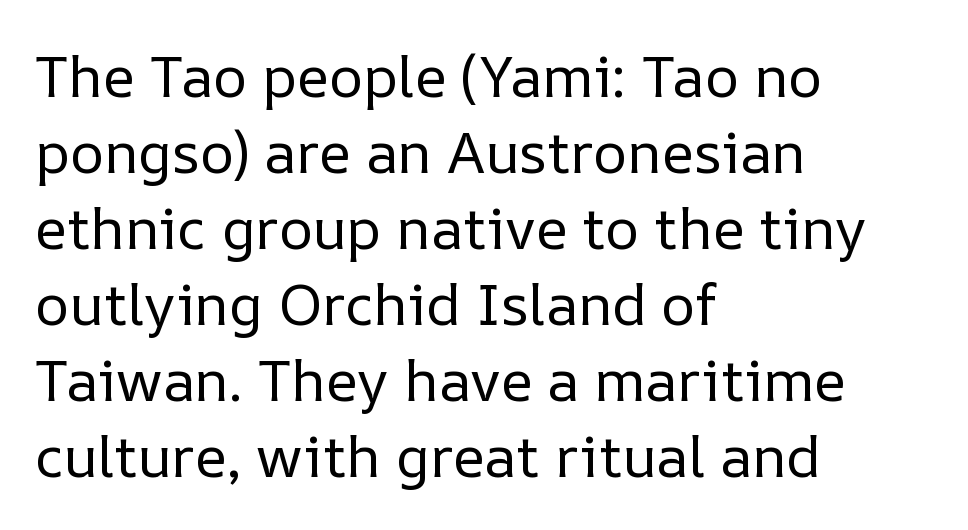
{"italic": "no", "bold": "no", "weight": "regular", "width": "normal", "stroke_contrast": "low", "x_height": "medium", "monospaced": "no", "underline": "no", "align": "left", "line_spacing": "normal", "line_spacing_ratio": 1.31, "letter_spacing": "normal", "letter_spacing_em": 0.0, "glyph_px": 58}
